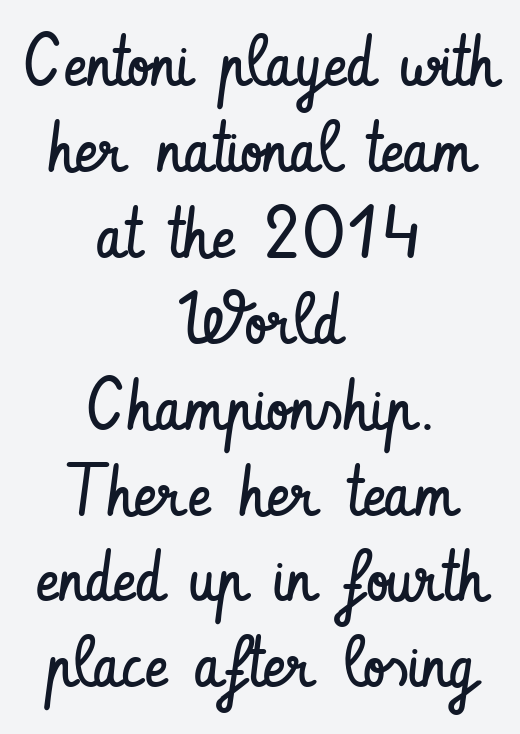
{"serif": "no", "italic": "no", "bold": "no", "weight": "regular", "width": "condensed", "stroke_contrast": "low", "x_height": "small", "monospaced": "no", "underline": "no", "align": "center", "line_spacing_ratio": 1.21, "letter_spacing": "normal", "letter_spacing_em": 0.0, "glyph_px": 71}
